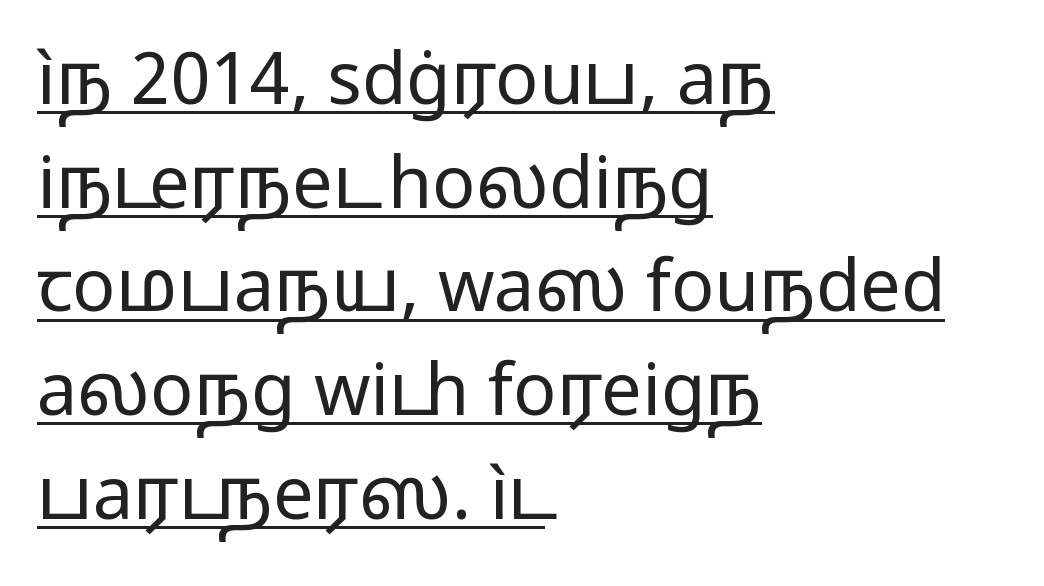
This sample is left-justified, so line endings fall wherever the words run out. Here the designer chose a conventional face with non-uniform glyph widths. Notice how descenders clear the ascenders below comfortably — that's standard leading. Letters have the restrained weight of plain body copy at most. Honestly, the letter spacing is just normal — you wouldn't notice it. The typography opts for an upright posture over an oblique one.
